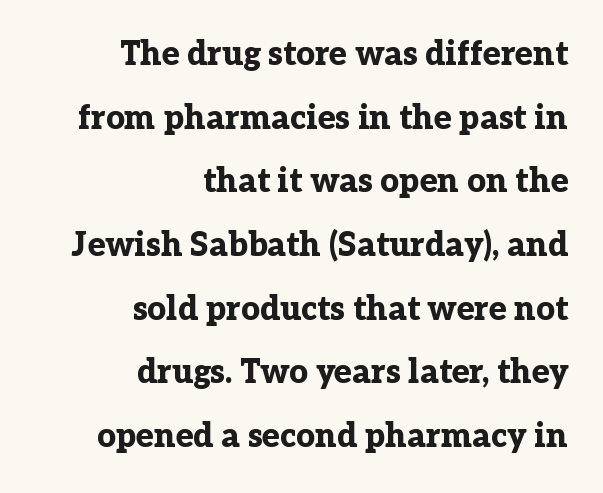
The image shows 33 px bold serif type, upright; set right-aligned, loose line spacing (1.93x), normal letter spacing, not underlined; low stroke contrast and a medium x-height.
